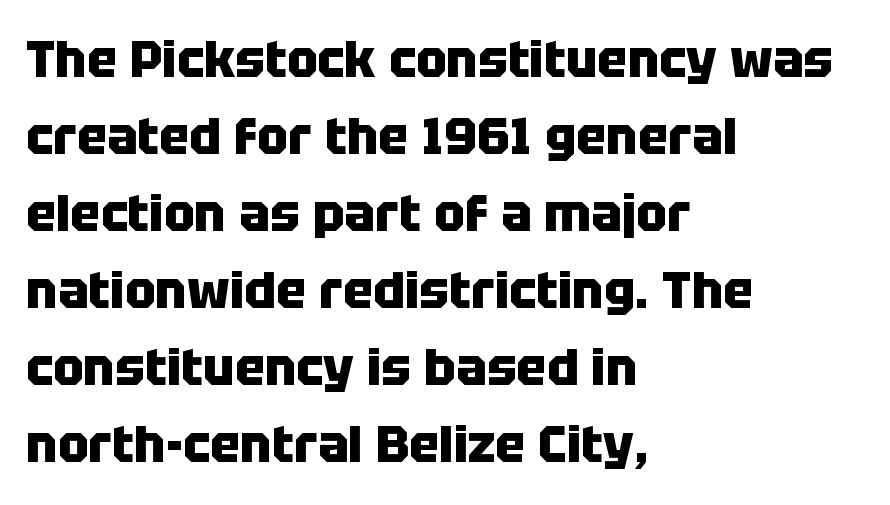
Nope, no serifs anywhere on these letters. Successive baselines arrive at the customary interval. The axis of the letterforms is exactly vertical. In terms of letterspacing, this is plain default setting. Spacing verdict: proportional, widths tailored to each character.
